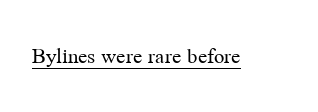
Q: Is the text bold? A: No.
Q: Is the text italic (slanted)? A: No, it is upright.
Q: Is the text underlined? A: Yes.
Q: Is the spacing between letters normal or unusually wide? A: Normal.
